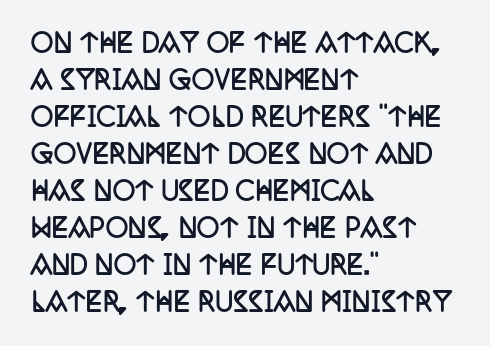
The image shows 25 px bold type, upright; set left-aligned, normal line spacing (1.48x), normal letter spacing, not underlined.
